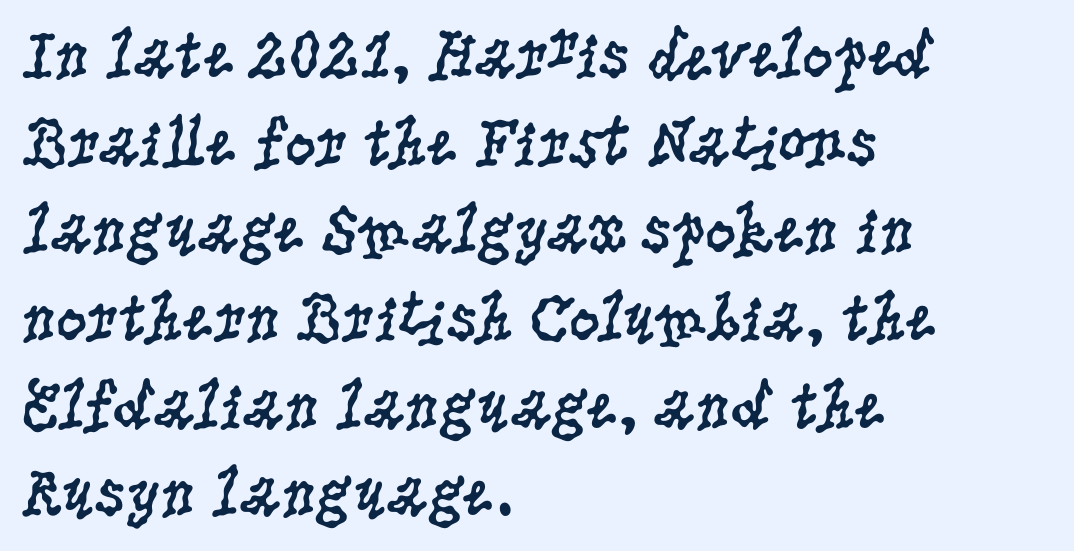
{"serif": "yes", "bold": "no", "weight": "regular", "width": "condensed", "stroke_contrast": "low", "x_height": "large", "monospaced": "no", "underline": "no", "align": "left", "line_spacing": "normal", "line_spacing_ratio": 1.27, "letter_spacing": "normal", "letter_spacing_em": 0.0, "glyph_px": 69}
